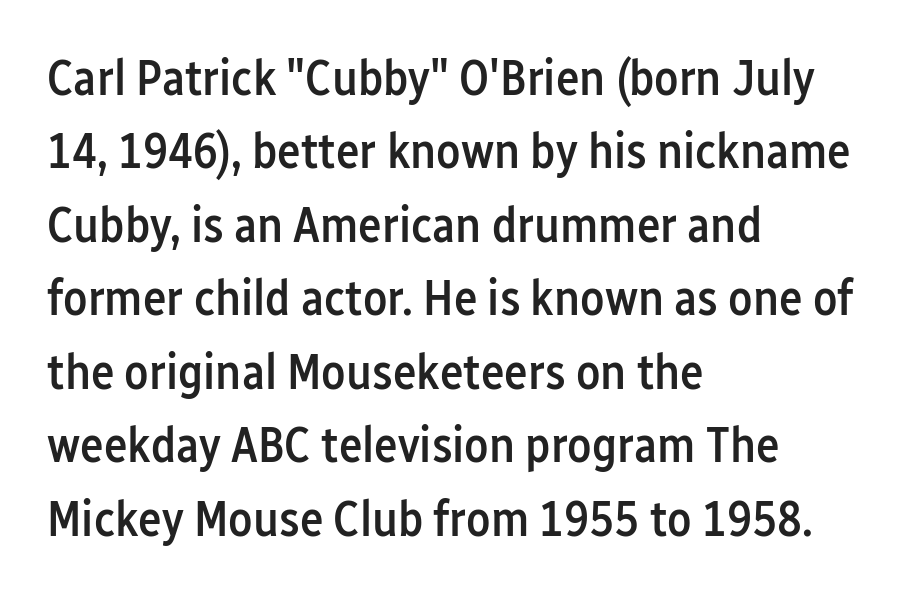
The face used here is a sans, in the tradition of grotesques and geometrics. Nothing unusual about the tracking: characters are spaced as the font intends. The rows are spaced the way most documents space them. Every letter is mildly thick-stroked: semibold rather than bold. The specimen reads as upright at a glance. Spacing verdict: proportional, widths tailored to each character.
